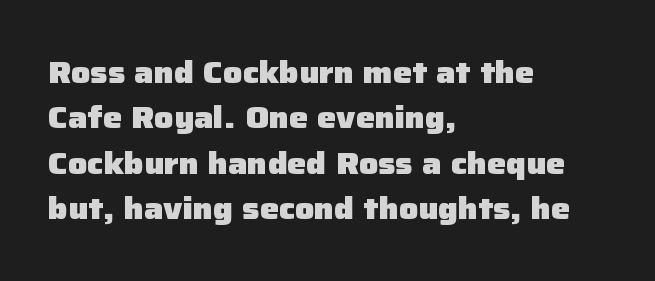
Each line starts at the same left margin while the right side varies. Stroke terminals: plain, sans-serif. Does extra space separate the letters? No, they use regular spacing. Lines of text with bare space underneath. In terms of posture, this sample is upright. This is heavy type, rendered in bold.
